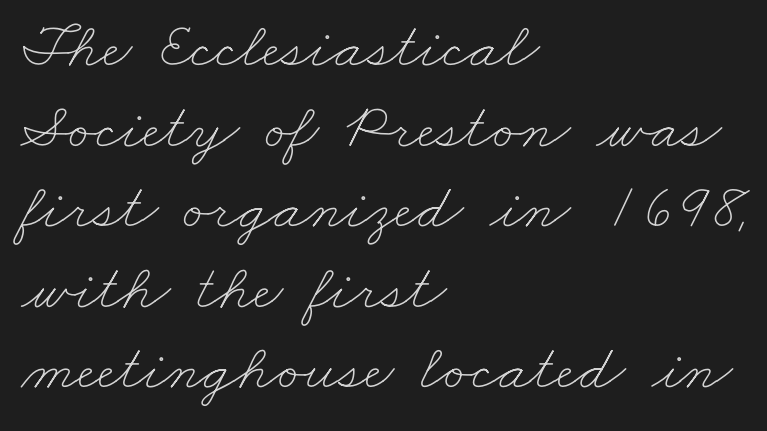
Line starts are locked; line ends wander. Vertical stems look standard width or narrower in stroke. Here the designer chose a conventional face with non-uniform glyph widths. Any mark beneath the type? The region is blank. Default kerning and tracking; the words read as compact shapes.
